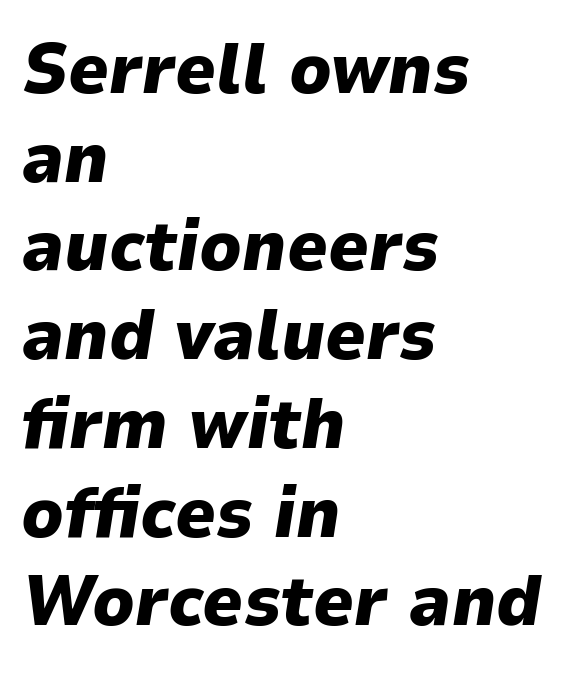
The image shows 71 px heavy type, italic (leaning right); set left-aligned, normal line spacing (1.25x), normal letter spacing, not underlined; low stroke contrast and a medium x-height.
